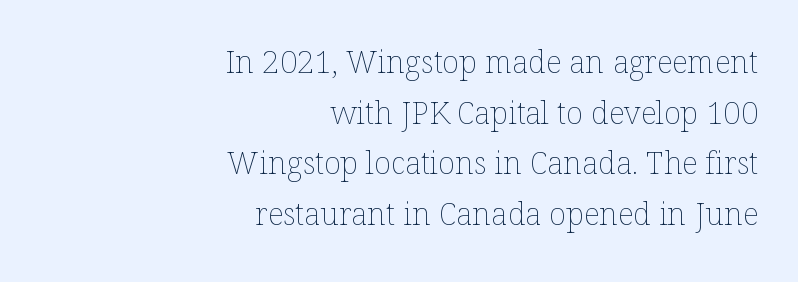
Q: Is the text bold? A: No.
Q: Is the text italic (slanted)? A: No, it is upright.
Q: Is the text underlined? A: No.
Q: How is the paragraph aligned? A: Right-aligned.
Q: Is the spacing between letters normal or unusually wide? A: Normal.
Q: Is the spacing between lines tight, normal or loose? A: Normal.
Q: Width (condensed, normal, or wide)? A: Normal.
Q: Stroke contrast? A: Low.
Q: x-height? A: Medium.
Q: Monospaced? A: No.
